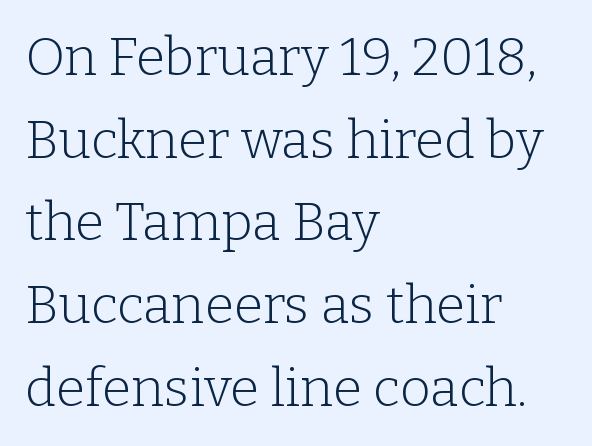
The image shows 53 px light serif type, upright; set left-aligned, normal line spacing (1.56x), normal letter spacing, not underlined; low stroke contrast and a medium x-height.
